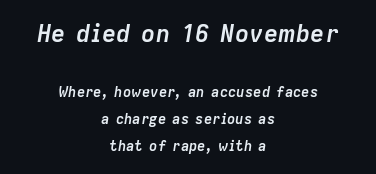
{"italic": "yes", "lean": "right", "slant_degrees": 9, "bold": "yes", "underline": "no", "align": "center", "line_spacing": "loose", "line_spacing_ratio": 1.92, "letter_spacing": "normal", "letter_spacing_em": 0.0, "larger_block": "first", "size_ratio": 1.71, "glyph_px": 24}
